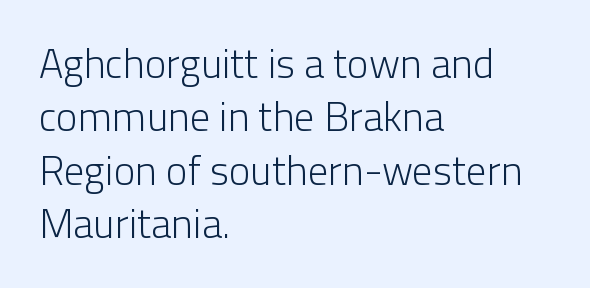
Q: Is the text bold? A: No.
Q: Is the text italic (slanted)? A: No, it is upright.
Q: Is the typeface a serif or a sans-serif typeface? A: Sans-serif.
Q: Is the text underlined? A: No.
Q: How is the paragraph aligned? A: Left-aligned.
Q: Is the spacing between letters normal or unusually wide? A: Normal.
Q: Is the spacing between lines tight, normal or loose? A: Normal.
Q: Width (condensed, normal, or wide)? A: Normal.
Q: Stroke contrast? A: Low.
Q: x-height? A: Medium.
Q: Monospaced? A: No.
